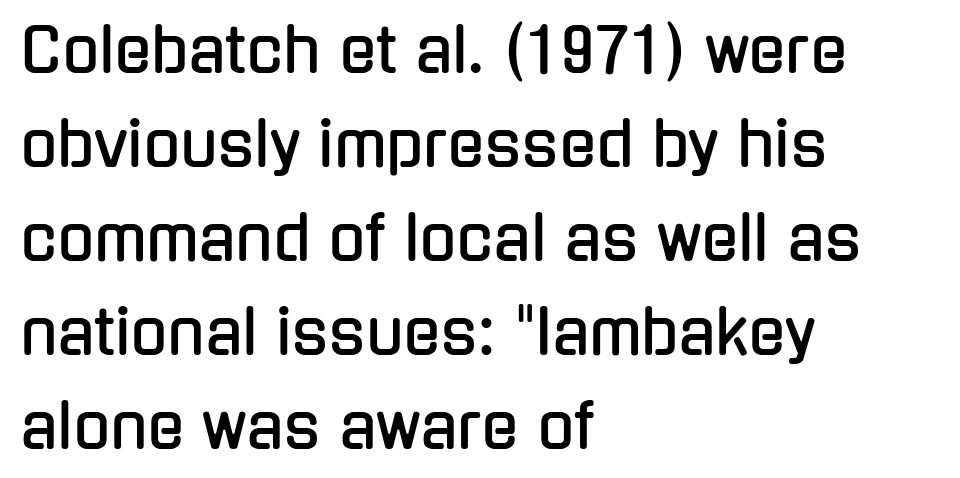
These lines are rendered in a variable-pitch font. One glance says typical: line gaps are just what's usual. Glance below the letters and you will spot only blank space. The designer went with a sans here, leaving each stem footless.
